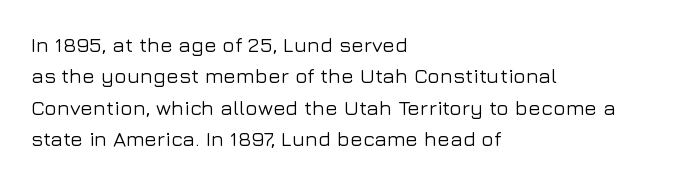
{"italic": "no", "underline": "no", "align": "left", "line_spacing": "normal", "line_spacing_ratio": 1.49, "letter_spacing": "normal", "letter_spacing_em": 0.0, "glyph_px": 21}
